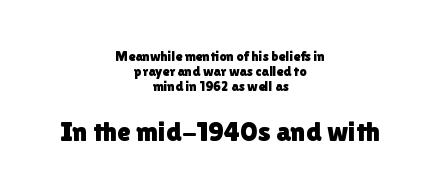
{"serif": "no", "italic": "no", "width": "normal", "x_height": "medium", "monospaced": "no", "underline": "no", "align": "center", "line_spacing": "tight", "line_spacing_ratio": 1.06, "letter_spacing": "normal", "letter_spacing_em": 0.0, "larger_block": "second", "size_ratio": 2.0, "glyph_px": 28}
